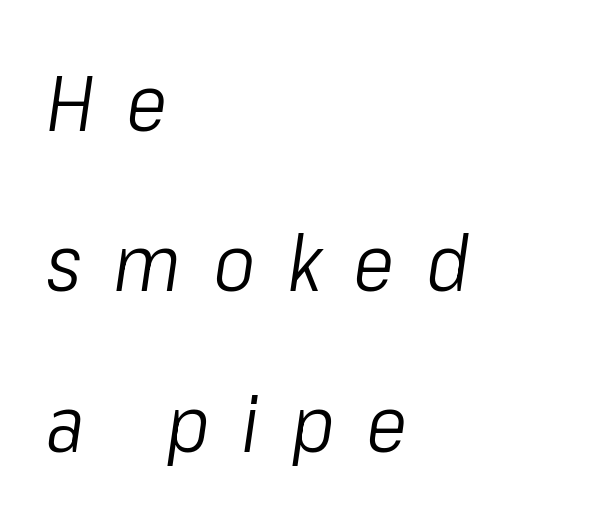
{"italic": "yes", "lean": "right", "slant_degrees": 8, "bold": "no", "weight": "light", "width": "condensed", "stroke_contrast": "low", "x_height": "medium", "monospaced": "no", "underline": "no", "align": "left", "line_spacing": "loose", "line_spacing_ratio": 2.03, "letter_spacing": "wide", "letter_spacing_em": 0.4, "glyph_px": 79}
